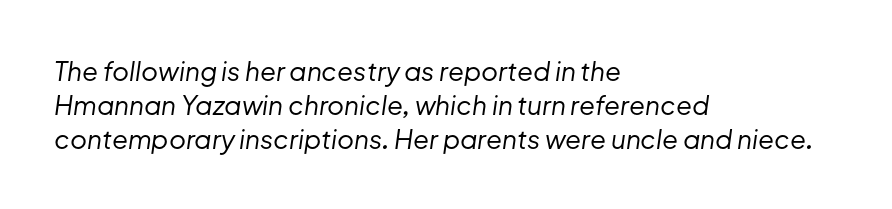
The image shows 26 px text type, italic (leaning right); set left-aligned, normal line spacing (1.3x), normal letter spacing, not underlined.
